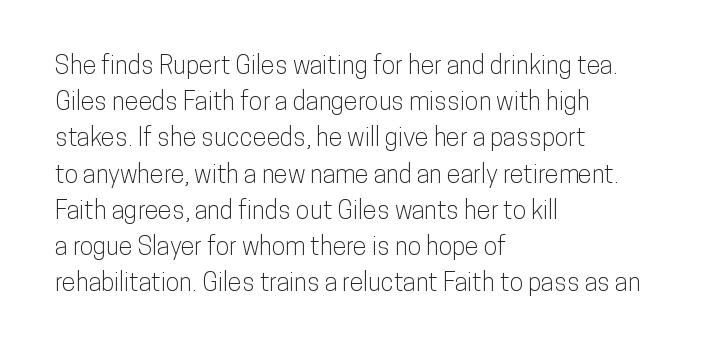
{"italic": "no", "underline": "no", "align": "left", "line_spacing": "normal", "line_spacing_ratio": 1.45, "letter_spacing": "normal", "letter_spacing_em": 0.0, "glyph_px": 25}
